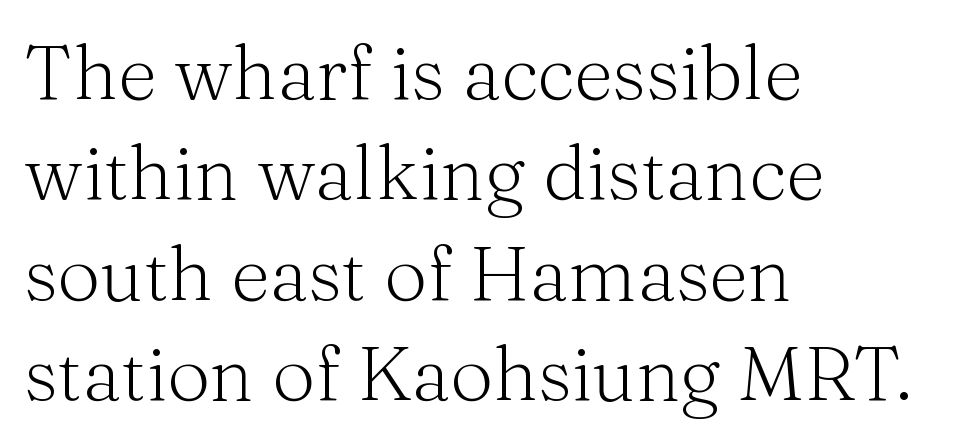
The image shows 76 px light serif type, upright; set left-aligned, normal line spacing (1.32x), normal letter spacing, not underlined; medium stroke contrast and a medium x-height.
